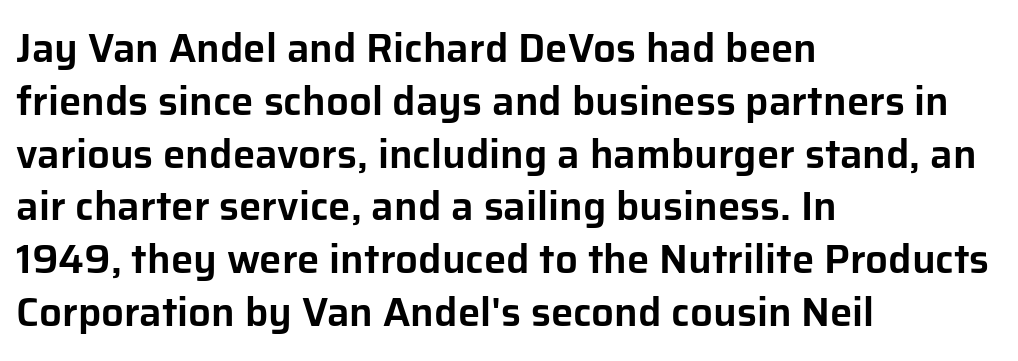
Q: Is the text italic (slanted)? A: No, it is upright.
Q: Is the typeface a serif or a sans-serif typeface? A: Sans-serif.
Q: Is the text underlined? A: No.
Q: How is the paragraph aligned? A: Left-aligned.
Q: Is the spacing between letters normal or unusually wide? A: Normal.
Q: Is the spacing between lines tight, normal or loose? A: Normal.
Q: Width (condensed, normal, or wide)? A: Normal.
Q: Stroke contrast? A: Low.
Q: x-height? A: Medium.
Q: Monospaced? A: No.
